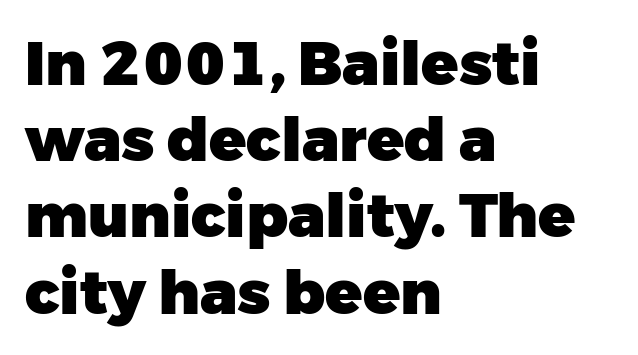
Line beginnings align vertically; line endings do not. Strokes here are thick enough to call this a true bold. Plain, unruled lines of type. The lettering holds an erect, upright posture throughout.
